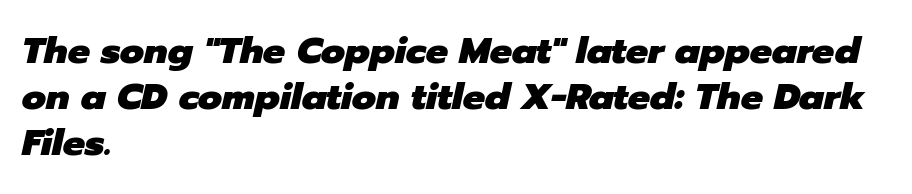
Q: Is the text bold? A: Yes.
Q: Is the text italic (slanted)? A: Yes, it leans right by about 12 degrees.
Q: Is the text underlined? A: No.
Q: How is the paragraph aligned? A: Left-aligned.
Q: Is the spacing between letters normal or unusually wide? A: Normal.
Q: Is the spacing between lines tight, normal or loose? A: Normal.
Q: Width (condensed, normal, or wide)? A: Normal.
Q: Stroke contrast? A: Low.
Q: x-height? A: Medium.
Q: Monospaced? A: No.
